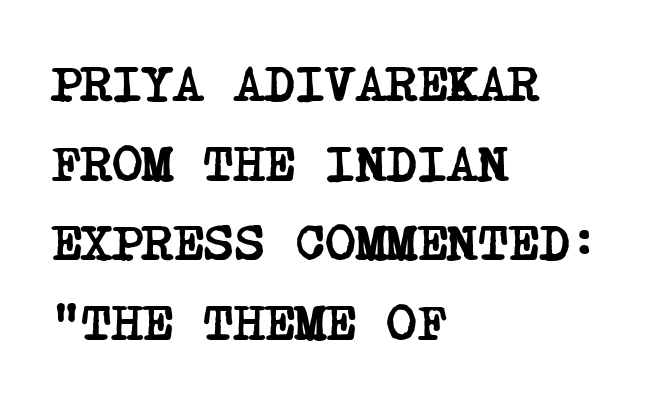
The image shows 52 px semibold, condensed serif type; set left-aligned, normal line spacing (1.53x), normal letter spacing, not underlined; low stroke contrast and a large x-height.
